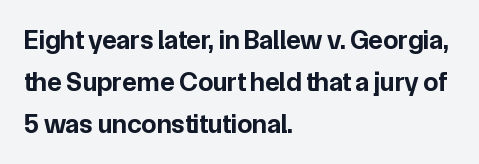
The image shows 27 px bold type, upright; set left-aligned, normal line spacing (1.55x), normal letter spacing, not underlined.
